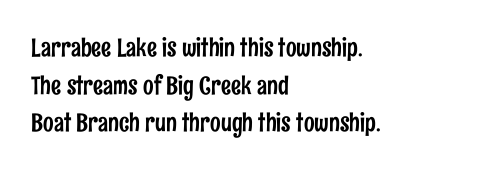
Q: Is the text italic (slanted)? A: No, it is upright.
Q: Is the text underlined? A: No.
Q: How is the paragraph aligned? A: Left-aligned.
Q: Is the spacing between letters normal or unusually wide? A: Normal.
Q: Is the spacing between lines tight, normal or loose? A: Normal.
